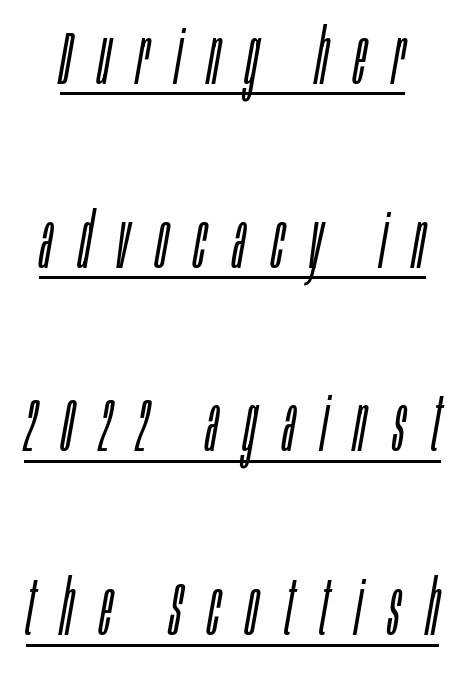
Q: Is the text bold? A: No.
Q: Is the text italic (slanted)? A: Yes, it leans right by about 10 degrees.
Q: Is the text underlined? A: Yes.
Q: Is the spacing between letters normal or unusually wide? A: Unusually wide.
Q: Is the spacing between lines tight, normal or loose? A: Loose.
Q: Width (condensed, normal, or wide)? A: Condensed.
Q: Stroke contrast? A: Low.
Q: x-height? A: Large.
Q: Monospaced? A: No.
